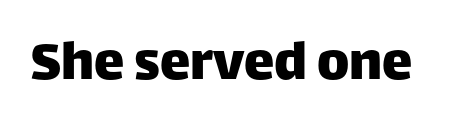
Students, note that the glyphs here touch the page at normal intervals. The passage shown is typeset with a sans-serif family. Clear beneath every line of the passage. Nope, not italic — everything's standing straight.
